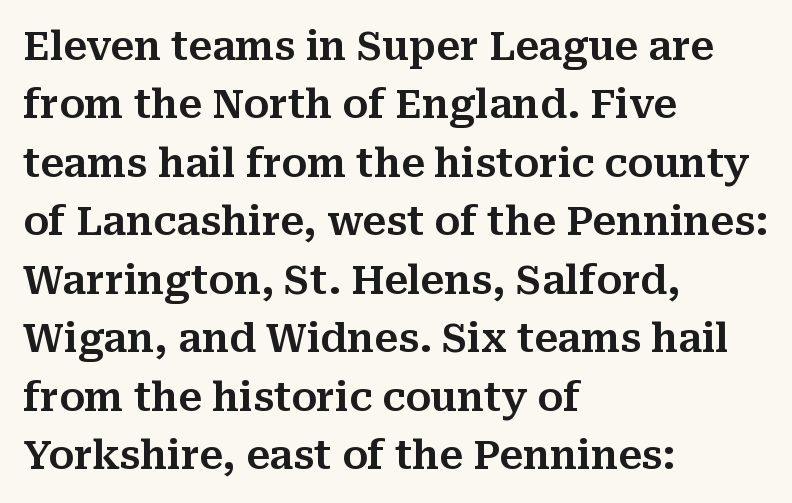
{"serif": "yes", "italic": "no", "width": "normal", "stroke_contrast": "medium", "x_height": "medium", "monospaced": "no", "underline": "no", "align": "left", "line_spacing": "normal", "line_spacing_ratio": 1.5, "letter_spacing": "normal", "letter_spacing_em": 0.0, "glyph_px": 39}
